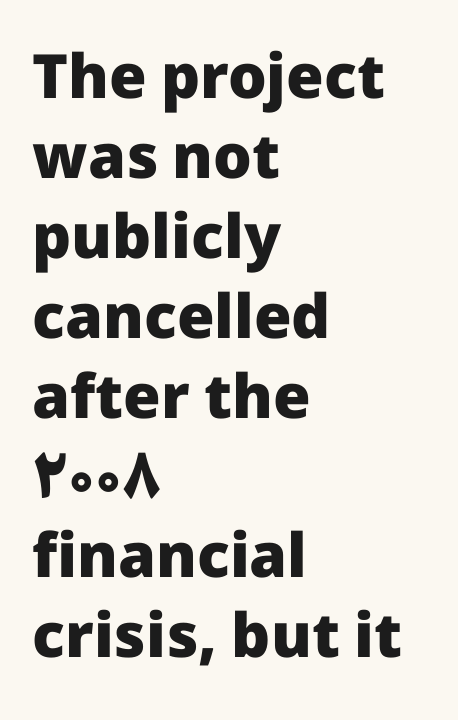
{"serif": "no", "italic": "no", "bold": "yes", "weight": "heavy", "width": "normal", "stroke_contrast": "low", "x_height": "medium", "monospaced": "no", "underline": "no", "align": "left", "line_spacing": "normal", "line_spacing_ratio": 1.31, "letter_spacing": "normal", "letter_spacing_em": 0.0, "glyph_px": 61}
